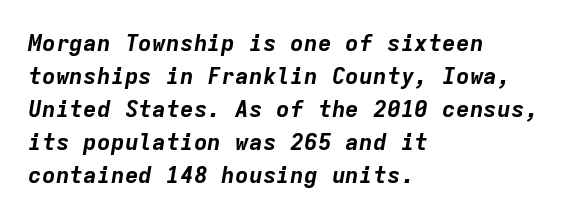
The image shows 23 px bold type, italic (leaning right); set left-aligned, normal line spacing (1.44x), normal letter spacing, not underlined.
